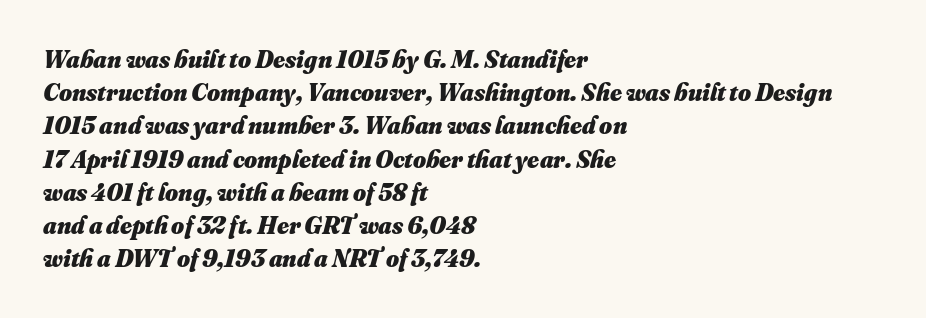
Look at the stroke-to-counter ratio: heavy, a bold. Line beginnings align vertically; line endings do not. The foot of each line stays bare and open. Rows of type keep a routine distance in the vertical direction. The passage shown has conventional tracking throughout.
